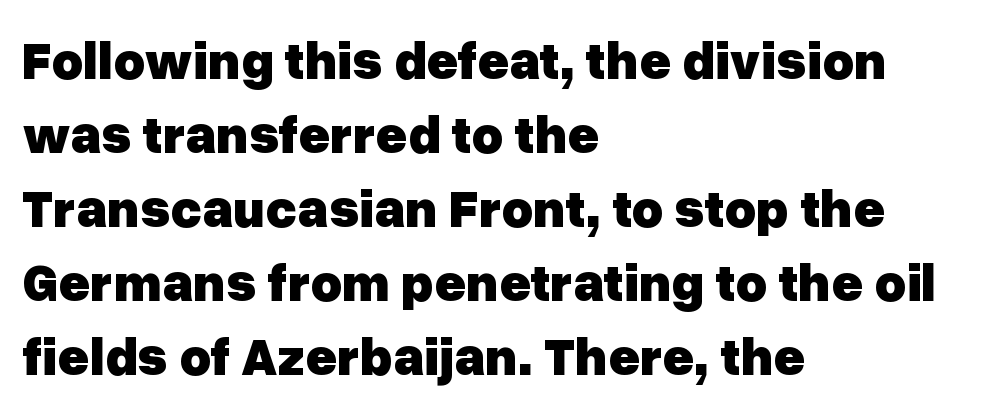
Q: Is the text bold? A: Yes.
Q: Is the text italic (slanted)? A: No, it is upright.
Q: Is the typeface a serif or a sans-serif typeface? A: Sans-serif.
Q: Is the text underlined? A: No.
Q: How is the paragraph aligned? A: Left-aligned.
Q: Is the spacing between letters normal or unusually wide? A: Normal.
Q: Is the spacing between lines tight, normal or loose? A: Normal.
Q: Width (condensed, normal, or wide)? A: Normal.
Q: Stroke contrast? A: Low.
Q: x-height? A: Medium.
Q: Monospaced? A: No.
